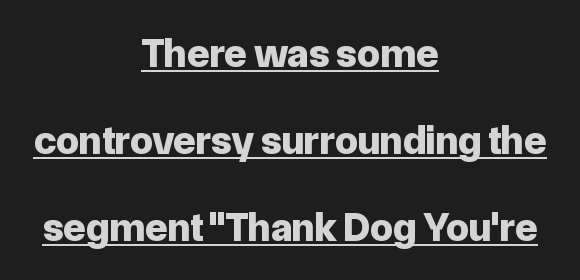
{"serif": "no", "italic": "no", "bold": "yes", "weight": "bold", "width": "normal", "stroke_contrast": "low", "x_height": "medium", "monospaced": "no", "underline": "yes", "align": "center", "line_spacing": "loose", "line_spacing_ratio": 2.12, "letter_spacing": "normal", "letter_spacing_em": 0.0, "glyph_px": 41}
